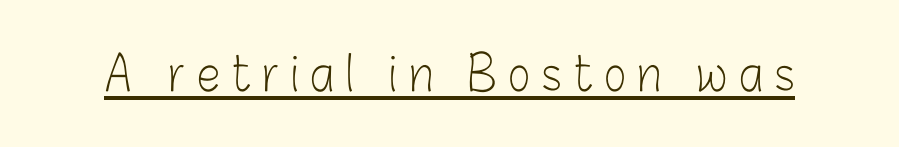
No heavy texture on the line: the type isn't bold. It's the straight-up-and-down kind of type. This rendering employs a face without finishing strokes, i.e., a sans-serif. Somebody hit Ctrl+U on this one — the words are underlined. Is this a fixed-width face? No — the glyphs have proportional, varying widths. These lines have a slow, spaced-out rhythm from letter to letter.
